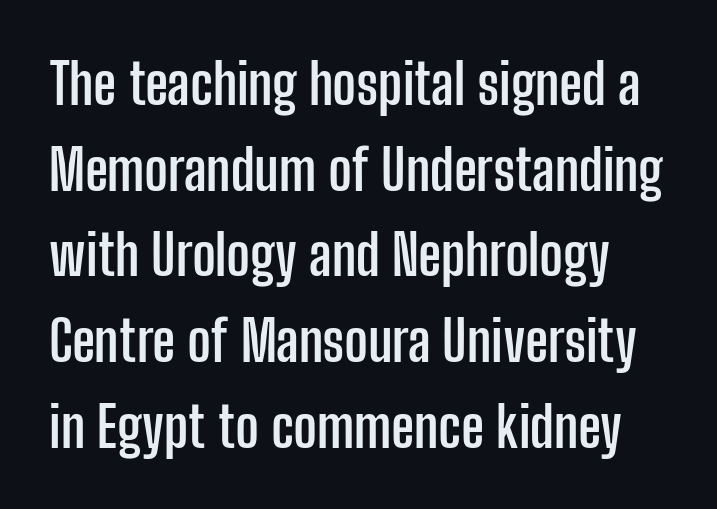
The image shows 56 px semibold, condensed sans-serif type, upright; set normal line spacing (1.53x), normal letter spacing, not underlined; low stroke contrast and a medium x-height.
